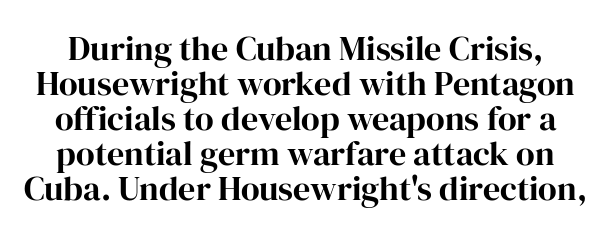
{"serif": "yes", "italic": "no", "width": "normal", "stroke_contrast": "high", "x_height": "medium", "monospaced": "no", "underline": "no", "line_spacing": "tight", "line_spacing_ratio": 1.03, "letter_spacing": "normal", "letter_spacing_em": 0.0, "glyph_px": 34}
